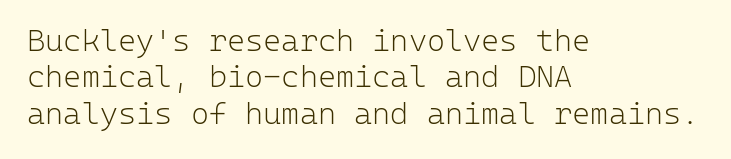
Tall strokes in this sample are plumb rather than angled. The characters display no serif detailing; their extremities are plain. Check under the words: just untouched page. Honestly, the letter spacing is just normal — you wouldn't notice it. Spacing verdict: monospaced, one width for all characters.
